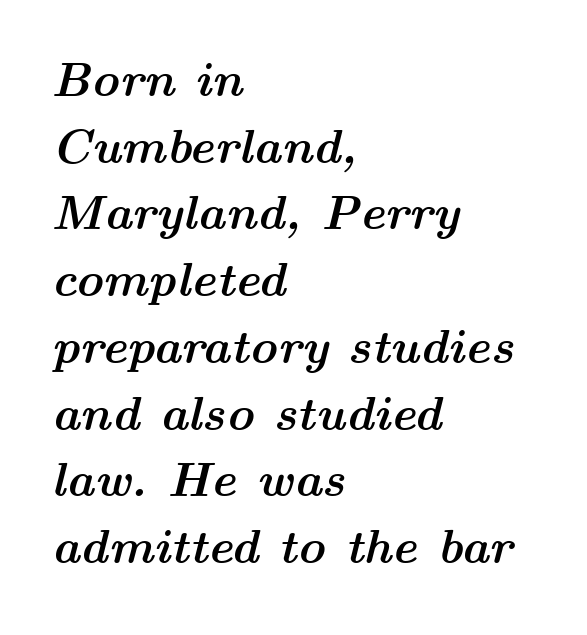
Horizontal bands of white between lines are of average thickness. These lines keep a tight, regular rhythm from letter to letter. The space beneath each line is pristine and unruled. Is the block centered? No — it sits flush against the left margin.
